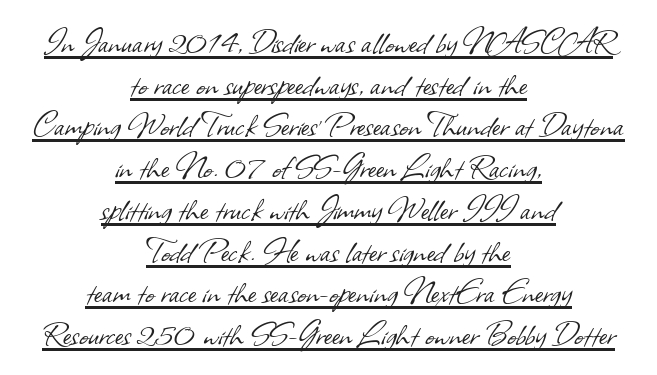
The image shows 39 px light sans-serif type; set centered, tight line spacing (1.07x), normal letter spacing, underlined; low stroke contrast and a small x-height.
